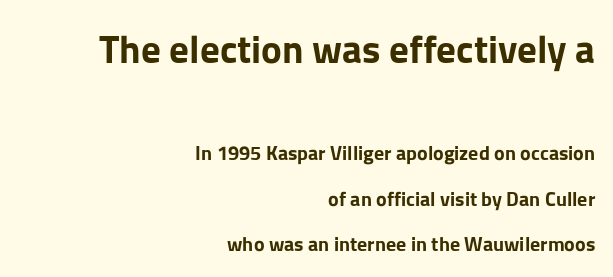
Q: Is the text bold? A: Yes.
Q: Is the text italic (slanted)? A: No, it is upright.
Q: Is the typeface a serif or a sans-serif typeface? A: Sans-serif.
Q: Is the text underlined? A: No.
Q: How is the paragraph aligned? A: Right-aligned.
Q: Is the spacing between letters normal or unusually wide? A: Normal.
Q: Is the spacing between lines tight, normal or loose? A: Loose.
Q: Which block of text is set in a larger size, the first (top) or the second (bottom)? A: The first (top) one.
Q: Width (condensed, normal, or wide)? A: Normal.
Q: Stroke contrast? A: Low.
Q: x-height? A: Medium.
Q: Monospaced? A: No.
